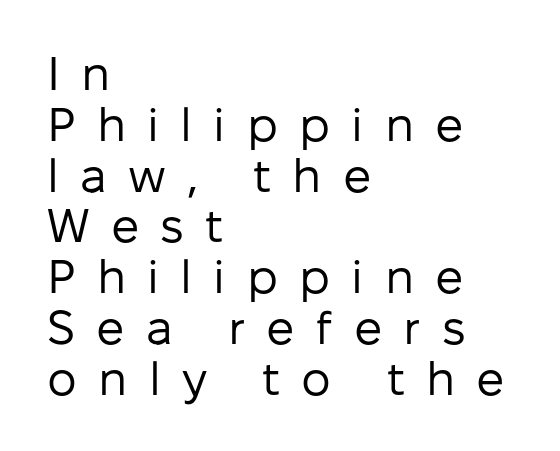
{"serif": "no", "italic": "no", "bold": "no", "weight": "regular", "width": "normal", "stroke_contrast": "low", "x_height": "medium", "monospaced": "no", "underline": "no", "align": "left", "line_spacing": "tight", "line_spacing_ratio": 1.08, "letter_spacing": "wide", "letter_spacing_em": 0.45, "glyph_px": 47}
